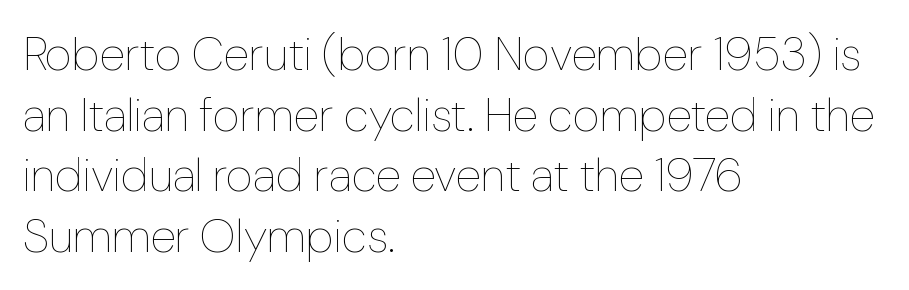
Q: Is the text bold? A: No.
Q: Is the text italic (slanted)? A: No, it is upright.
Q: Is the text underlined? A: No.
Q: How is the paragraph aligned? A: Left-aligned.
Q: Is the spacing between letters normal or unusually wide? A: Normal.
Q: Is the spacing between lines tight, normal or loose? A: Normal.
Q: Width (condensed, normal, or wide)? A: Normal.
Q: Stroke contrast? A: Low.
Q: x-height? A: Medium.
Q: Monospaced? A: No.
